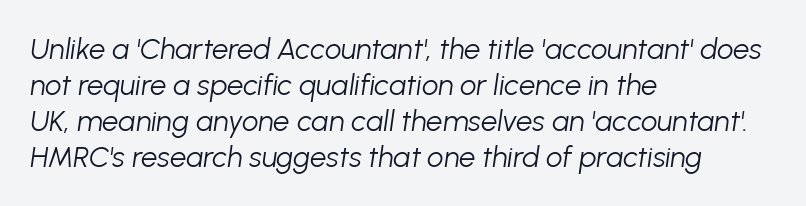
The image shows 29 px light type, italic (leaning right); set left-aligned, line spacing 1.24x, normal letter spacing, not underlined; low stroke contrast and a medium x-height.
